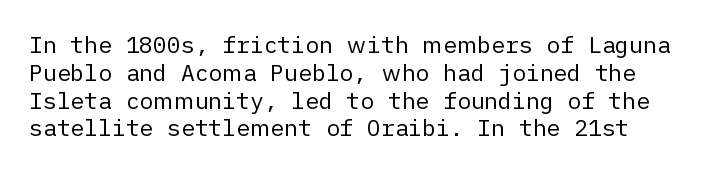
The image shows 23 px text type, upright; set line spacing 1.21x, normal letter spacing, not underlined.
